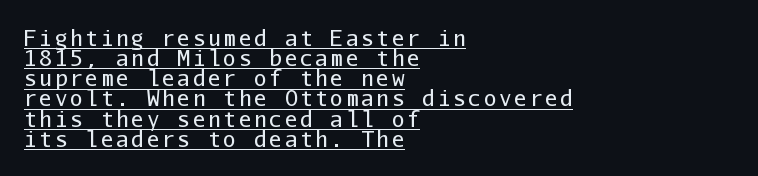
The image shows 21 px text type, upright; set left-aligned, tight line spacing (0.96x), underlined.
